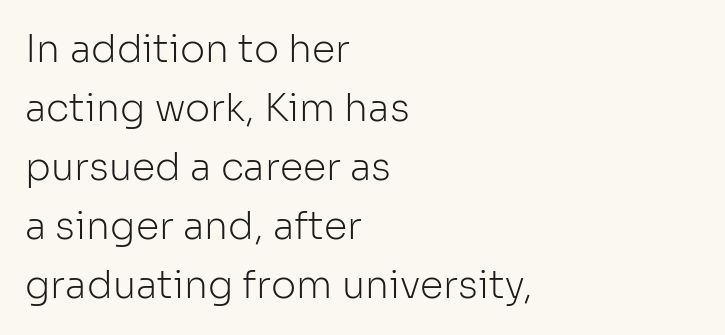
{"serif": "no", "italic": "no", "bold": "no", "weight": "light", "width": "normal", "stroke_contrast": "low", "x_height": "medium", "monospaced": "no", "underline": "no", "align": "left", "line_spacing": "normal", "line_spacing_ratio": 1.55, "letter_spacing": "normal", "letter_spacing_em": 0.0, "glyph_px": 38}
